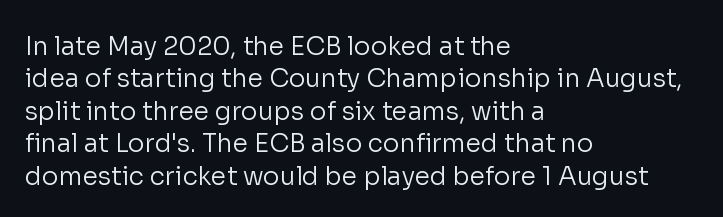
{"italic": "no", "bold": "no", "underline": "no", "align": "left", "line_spacing": "normal", "line_spacing_ratio": 1.3, "letter_spacing": "normal", "letter_spacing_em": 0.0, "glyph_px": 25}
